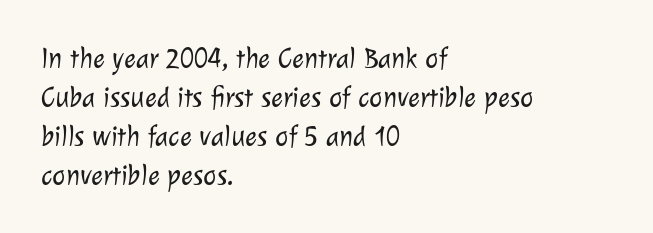
The image shows 28 px light sans-serif type; set left-aligned, normal line spacing (1.39x), normal letter spacing, not underlined; low stroke contrast and a medium x-height.
